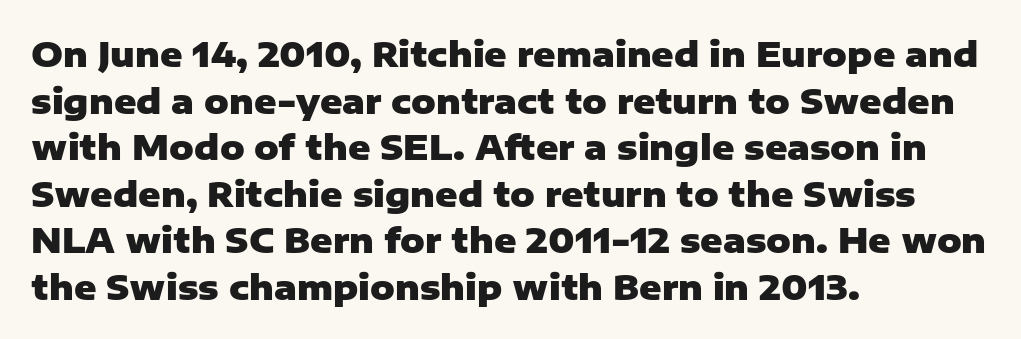
The face used here is rendered with its standard letterfit. A classic flush-left, rag-right setting is used for this passage. A bare baseline throughout the passage. Looks like regular typesetting: each glyph gets only the width it needs.
